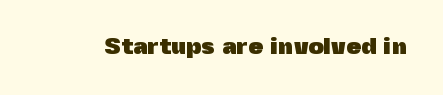
The image shows 24 px bold type, upright; set normal letter spacing, not underlined.
